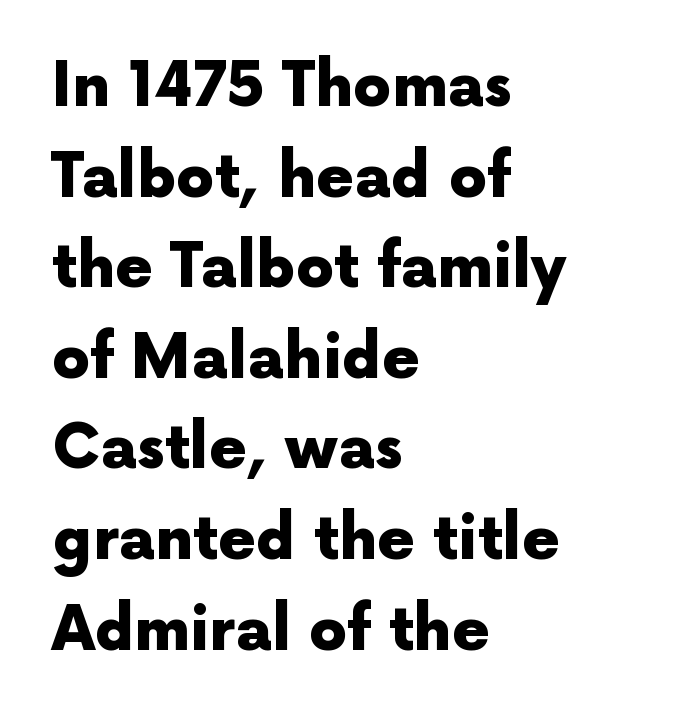
{"serif": "no", "italic": "no", "bold": "yes", "weight": "heavy", "width": "normal", "x_height": "medium", "monospaced": "no", "underline": "no", "align": "left", "line_spacing": "normal", "line_spacing_ratio": 1.51, "letter_spacing": "normal", "letter_spacing_em": 0.0, "glyph_px": 60}
